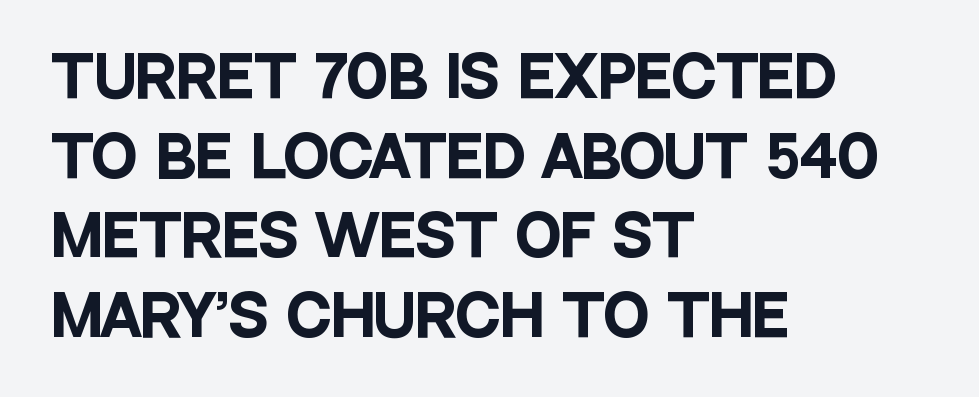
Proportional: the letters do not fall into vertical columns. This block has exactly the height ordinary leading produces. Does the copy run flush right? No — it runs flush left. Upright lettering throughout. Anything drawn beneath the words? Only blank space. This rendering leaves character spacing at its baseline value.
